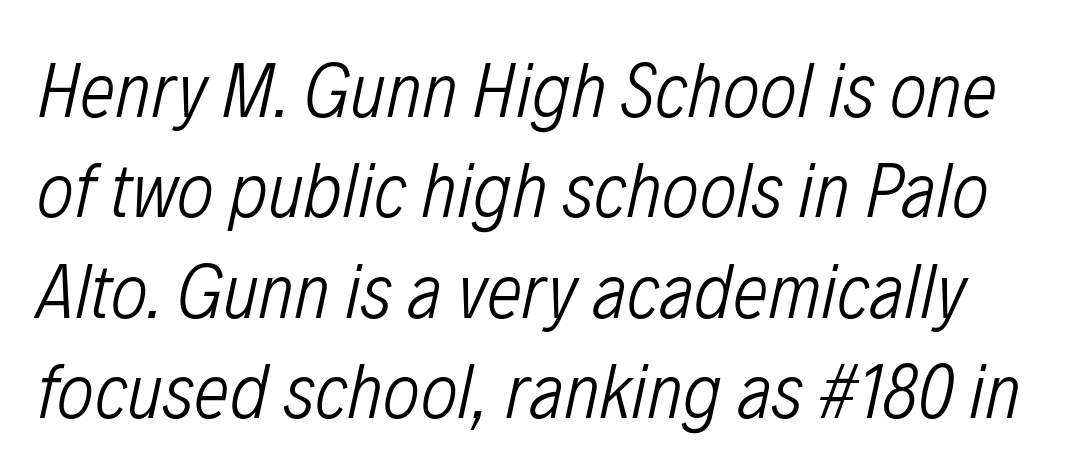
This sample keeps an unexceptional amount of space between lines. A bare baseline throughout the passage. This sample uses an oblique cut, with every glyph tilted off the vertical. Heaviness? Minimal to ordinary, like unemphasized prose.
